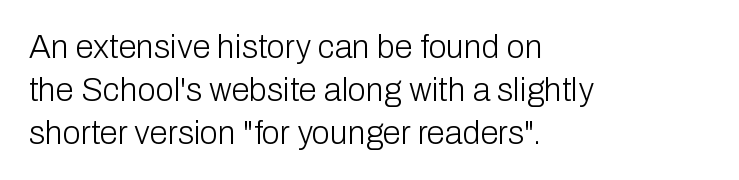
Quick note: not italic, upright. The passage shown stacks its lines at a standard gap. A classic flush-left, rag-right setting is used for this passage. Caption: standard tracking, unaltered. The typeface chosen for these lines omits serifs. Weight: not bold — regular or lighter.
